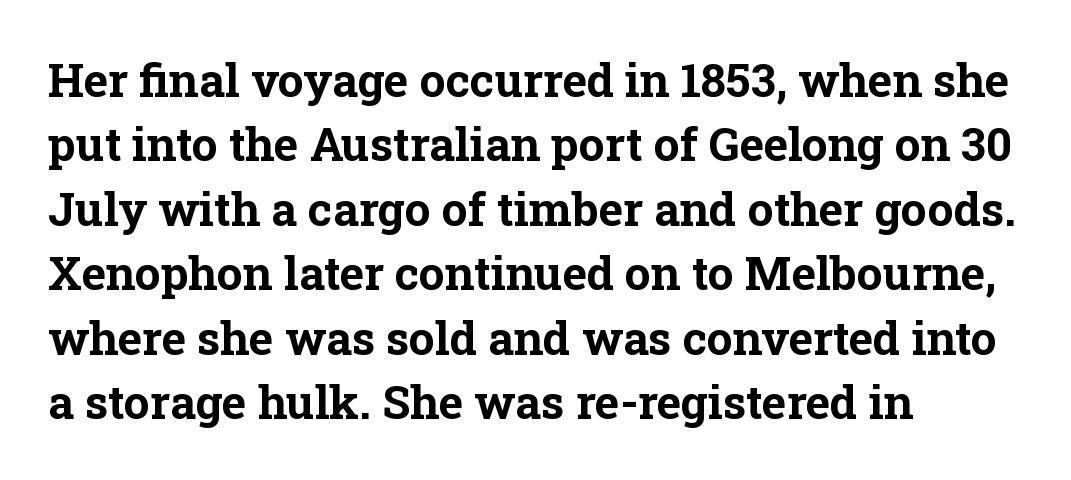
The image shows 46 px bold serif type, upright; set left-aligned, normal line spacing (1.4x), normal letter spacing, not underlined; low stroke contrast and a medium x-height.
